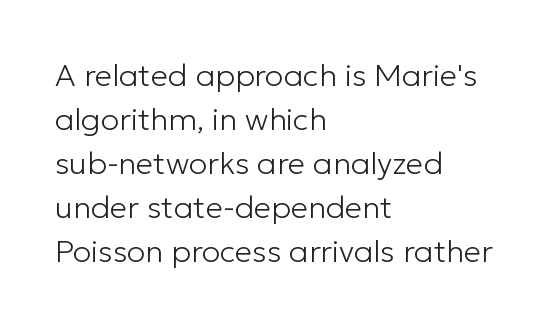
The image shows 31 px light sans-serif type, upright; set left-aligned, normal line spacing (1.42x), normal letter spacing, not underlined; low stroke contrast and a medium x-height.
